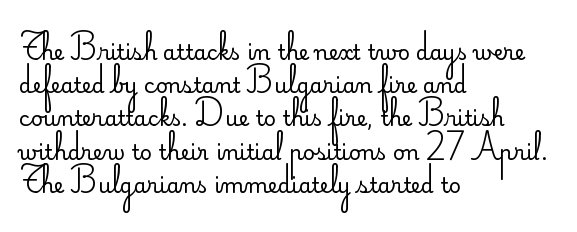
Q: Is the text bold? A: No.
Q: Is the text italic (slanted)? A: No, it is upright.
Q: Is the text underlined? A: No.
Q: How is the paragraph aligned? A: Left-aligned.
Q: Is the spacing between letters normal or unusually wide? A: Normal.
Q: Is the spacing between lines tight, normal or loose? A: Normal.
